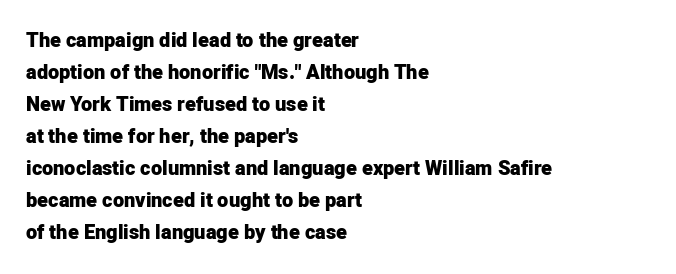
Q: Is the text bold? A: Yes.
Q: Is the text italic (slanted)? A: No, it is upright.
Q: Is the text underlined? A: No.
Q: How is the paragraph aligned? A: Left-aligned.
Q: Is the spacing between letters normal or unusually wide? A: Normal.
Q: Is the spacing between lines tight, normal or loose? A: Normal.
